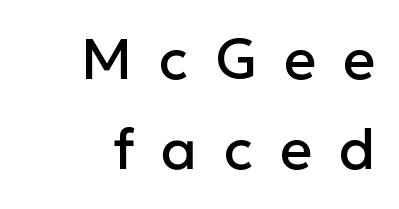
The image shows 56 px sans-serif type, upright; set right-aligned, normal line spacing (1.6x), unusually wide letter spacing (+0.48 em), not underlined; low stroke contrast and a medium x-height.
